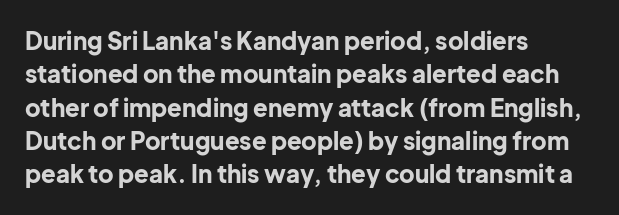
{"italic": "no", "bold": "yes", "underline": "no", "align": "left", "line_spacing": "normal", "line_spacing_ratio": 1.39, "letter_spacing": "normal", "letter_spacing_em": 0.0, "glyph_px": 24}
